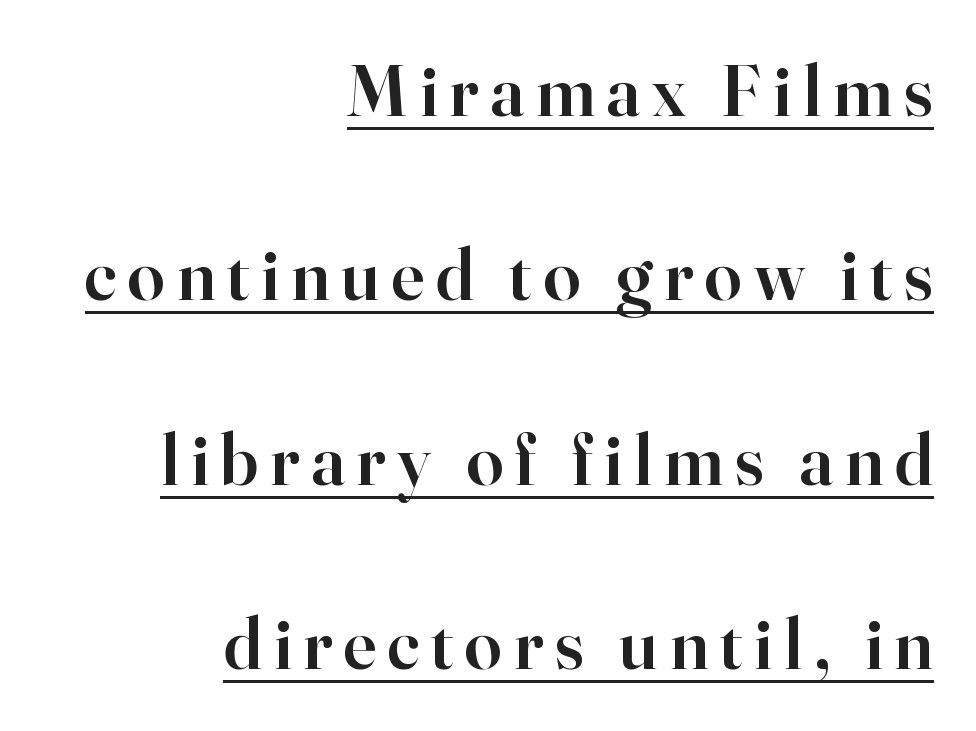
{"serif": "yes", "italic": "no", "bold": "semi", "weight": "semibold", "width": "normal", "stroke_contrast": "high", "x_height": "small", "monospaced": "no", "underline": "yes", "align": "right", "line_spacing": "loose", "line_spacing_ratio": 2.49, "glyph_px": 74}
